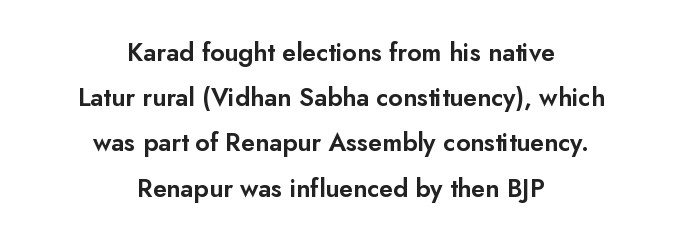
The image shows 25 px text type, upright; set centered, line spacing 1.81x, normal letter spacing, not underlined.
